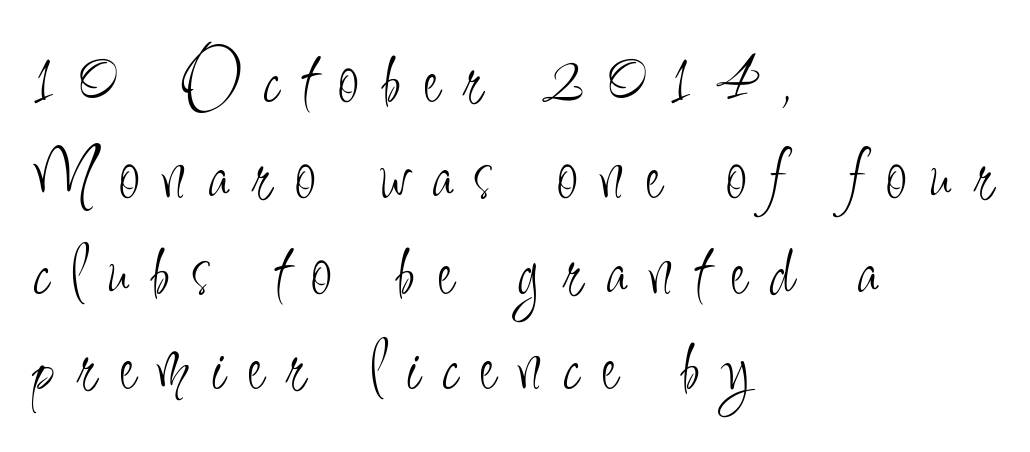
Q: Is the text bold? A: No.
Q: Is the typeface a serif or a sans-serif typeface? A: Sans-serif.
Q: Is the text underlined? A: No.
Q: How is the paragraph aligned? A: Left-aligned.
Q: Is the spacing between letters normal or unusually wide? A: Unusually wide.
Q: Is the spacing between lines tight, normal or loose? A: Normal.
Q: Width (condensed, normal, or wide)? A: Condensed.
Q: Stroke contrast? A: Low.
Q: x-height? A: Small.
Q: Monospaced? A: No.
